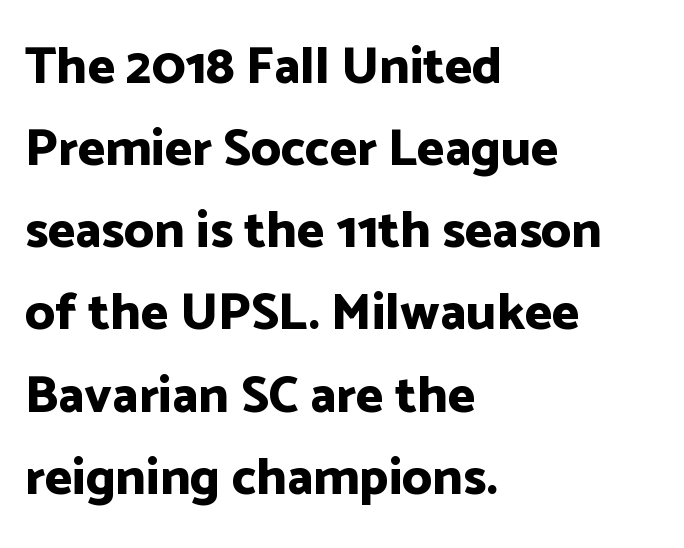
The image shows 52 px bold sans-serif type, upright; set left-aligned, normal line spacing (1.58x), normal letter spacing, not underlined; low stroke contrast and a medium x-height.
